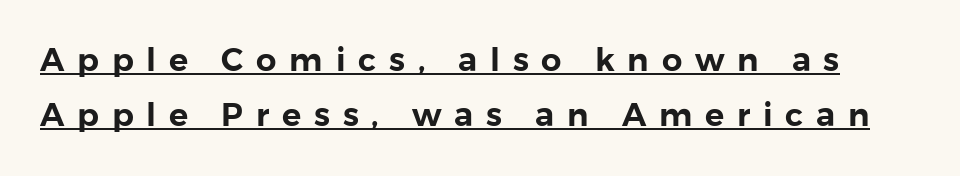
{"serif": "no", "italic": "no", "width": "normal", "x_height": "medium", "monospaced": "no", "underline": "yes", "line_spacing_ratio": 1.73, "letter_spacing": "wide", "letter_spacing_em": 0.4, "glyph_px": 32}
